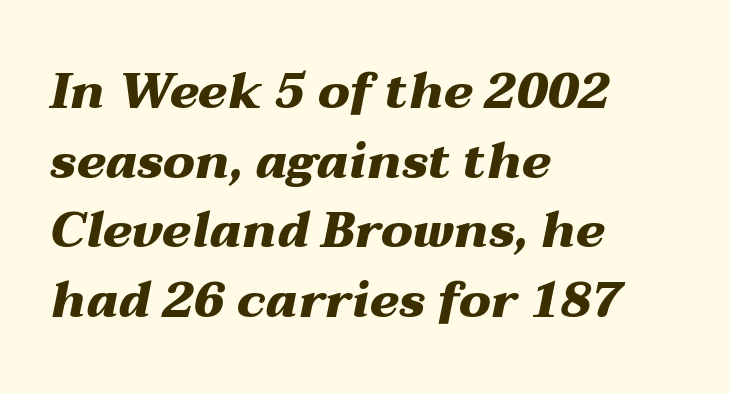
The image shows 49 px heavy, wide type, italic (leaning right); set left-aligned, normal line spacing (1.42x), normal letter spacing, not underlined; medium stroke contrast and a medium x-height.
